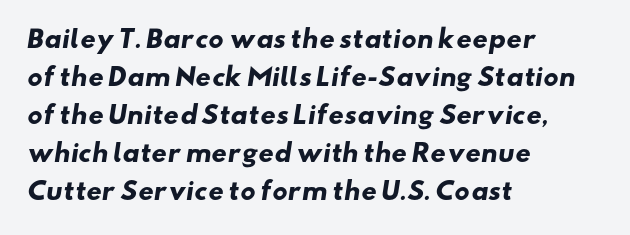
Honestly, there is no underline to notice here at all. Thick stems and heavy bowls — unmistakably bold. Line starts are locked; line ends wander. Leading: standard. There is no visible air inserted between adjacent glyphs.
